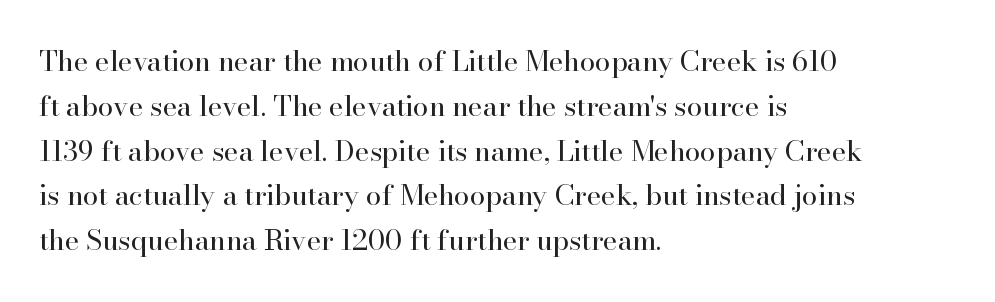
You can tell it's not italic because the verticals are truly vertical. The lines in this sample share a left origin and differ only in where they stop. Heaviness? Minimal to ordinary, like unemphasized prose. Serifs: yes, visible at the terminals of the letterforms. Character widths vary here, with narrow letters taking less room than wide ones. A typesetter would call this zero additional tracking.
